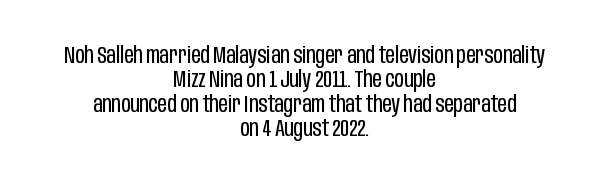
The image shows 23 px text type, upright; set centered, tight line spacing (1.06x), normal letter spacing, not underlined.
